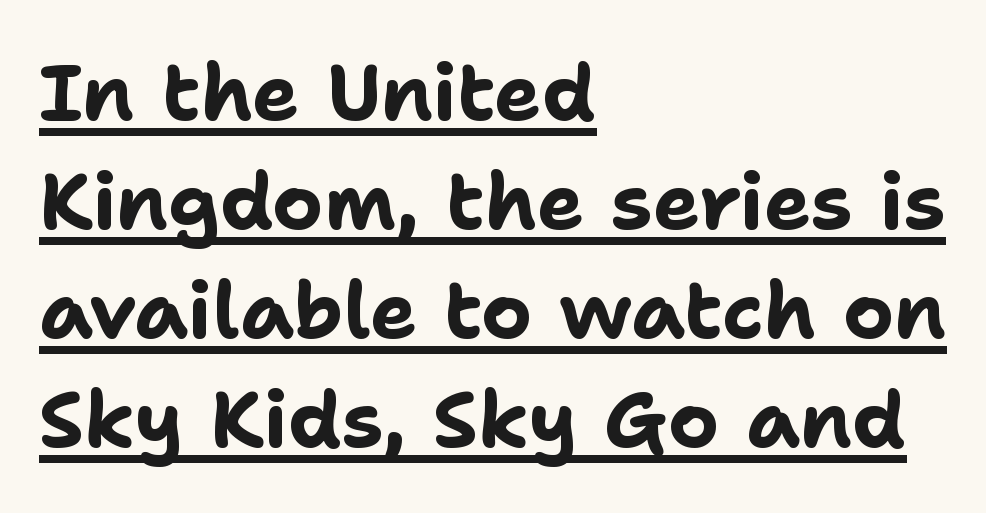
Q: Is the text bold? A: Yes.
Q: Is the text italic (slanted)? A: No, it is upright.
Q: Is the typeface a serif or a sans-serif typeface? A: Sans-serif.
Q: Is the text underlined? A: Yes.
Q: How is the paragraph aligned? A: Left-aligned.
Q: Is the spacing between letters normal or unusually wide? A: Normal.
Q: Is the spacing between lines tight, normal or loose? A: Normal.
Q: Width (condensed, normal, or wide)? A: Normal.
Q: Stroke contrast? A: Low.
Q: x-height? A: Medium.
Q: Monospaced? A: No.
